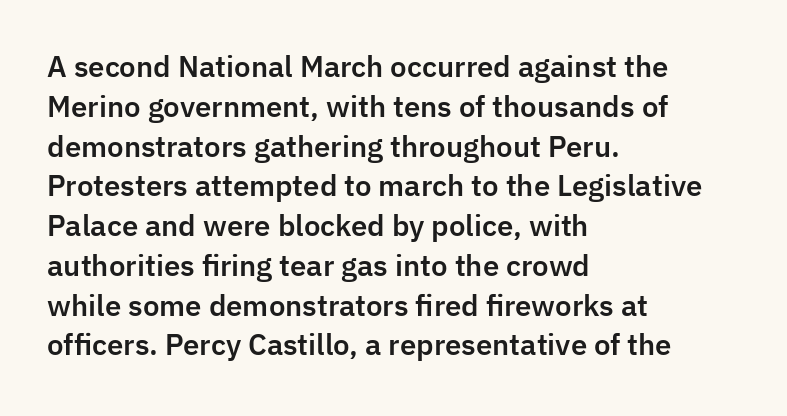
{"serif": "no", "italic": "no", "width": "normal", "stroke_contrast": "low", "x_height": "medium", "monospaced": "no", "underline": "no", "align": "left", "line_spacing": "normal", "line_spacing_ratio": 1.42, "letter_spacing": "normal", "letter_spacing_em": 0.0, "glyph_px": 28}
